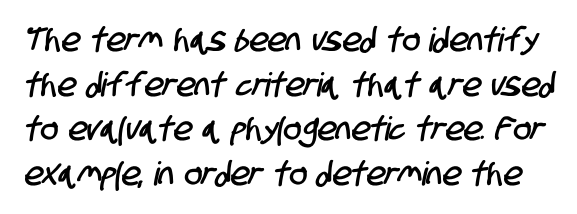
{"serif": "no", "width": "condensed", "stroke_contrast": "low", "x_height": "large", "monospaced": "no", "underline": "no", "line_spacing": "normal", "line_spacing_ratio": 1.35, "letter_spacing": "normal", "letter_spacing_em": 0.0, "glyph_px": 33}
